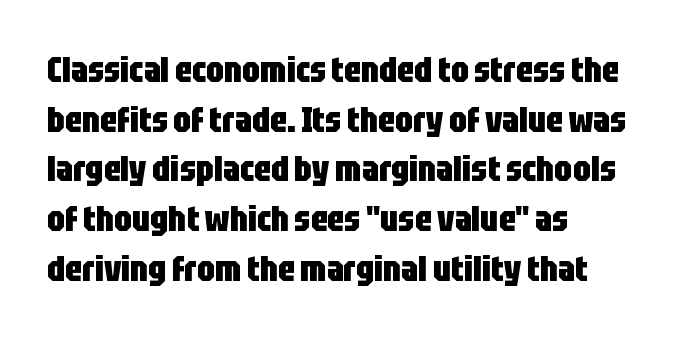
Q: Is the text bold? A: Yes.
Q: Is the text italic (slanted)? A: No, it is upright.
Q: Is the typeface a serif or a sans-serif typeface? A: Sans-serif.
Q: Is the text underlined? A: No.
Q: How is the paragraph aligned? A: Left-aligned.
Q: Is the spacing between letters normal or unusually wide? A: Normal.
Q: Is the spacing between lines tight, normal or loose? A: Normal.
Q: Width (condensed, normal, or wide)? A: Condensed.
Q: Stroke contrast? A: Low.
Q: x-height? A: Large.
Q: Monospaced? A: No.
